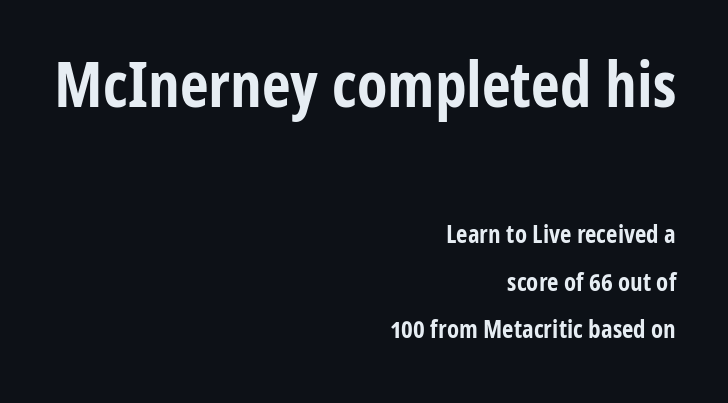
Q: Is the text bold? A: Yes.
Q: Is the text italic (slanted)? A: No, it is upright.
Q: Is the typeface a serif or a sans-serif typeface? A: Sans-serif.
Q: Is the text underlined? A: No.
Q: How is the paragraph aligned? A: Right-aligned.
Q: Is the spacing between letters normal or unusually wide? A: Normal.
Q: Which block of text is set in a larger size, the first (top) or the second (bottom)? A: The first (top) one.
Q: Width (condensed, normal, or wide)? A: Condensed.
Q: Stroke contrast? A: Low.
Q: x-height? A: Medium.
Q: Monospaced? A: No.
